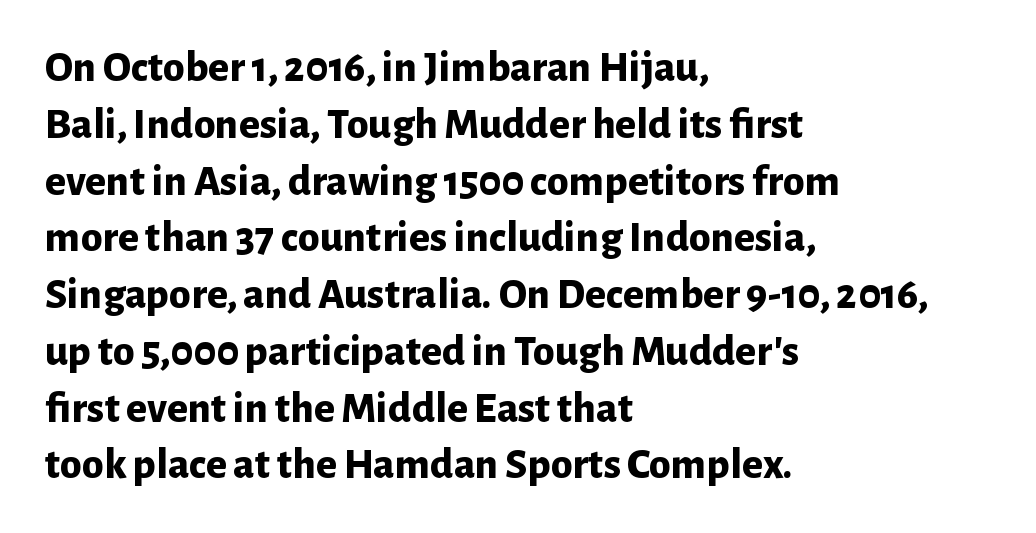
{"serif": "no", "italic": "no", "bold": "yes", "weight": "bold", "width": "normal", "stroke_contrast": "low", "x_height": "medium", "monospaced": "no", "underline": "no", "align": "left", "line_spacing": "normal", "line_spacing_ratio": 1.29, "letter_spacing": "normal", "letter_spacing_em": 0.0, "glyph_px": 44}
